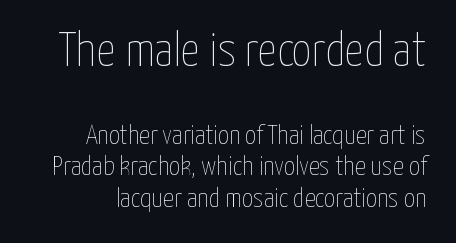
Q: Is the text bold? A: No.
Q: Is the text italic (slanted)? A: No, it is upright.
Q: Is the text underlined? A: No.
Q: Is the spacing between letters normal or unusually wide? A: Normal.
Q: Which block of text is set in a larger size, the first (top) or the second (bottom)? A: The first (top) one.
Q: Width (condensed, normal, or wide)? A: Condensed.
Q: Stroke contrast? A: Low.
Q: x-height? A: Medium.
Q: Monospaced? A: No.
